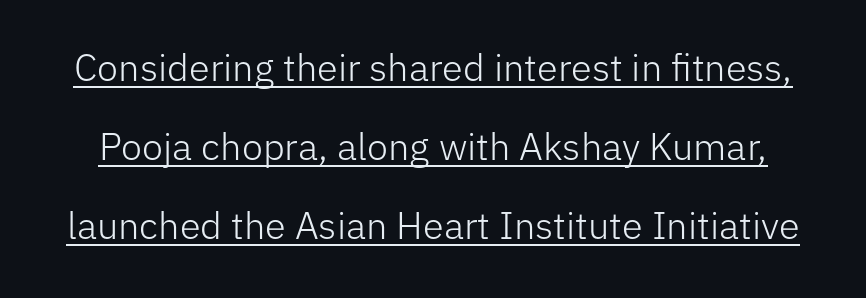
{"serif": "no", "italic": "no", "bold": "no", "weight": "light", "width": "normal", "stroke_contrast": "low", "x_height": "medium", "monospaced": "no", "underline": "yes", "line_spacing": "loose", "line_spacing_ratio": 2.08, "letter_spacing": "normal", "letter_spacing_em": 0.0, "glyph_px": 38}
